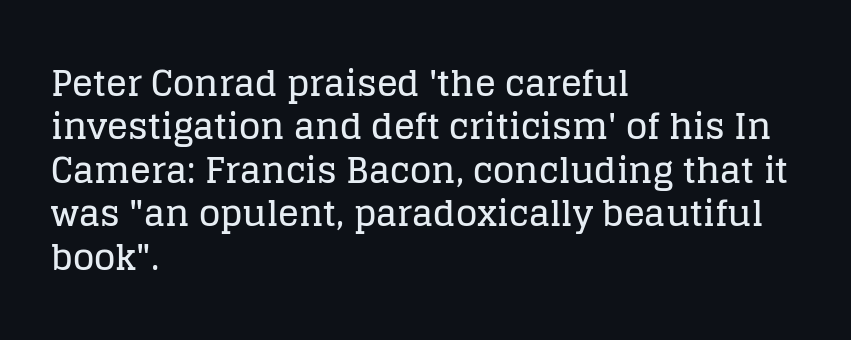
{"serif": "yes", "italic": "no", "width": "normal", "stroke_contrast": "low", "x_height": "large", "monospaced": "no", "underline": "no", "align": "left", "line_spacing_ratio": 1.24, "letter_spacing": "normal", "letter_spacing_em": 0.0, "glyph_px": 35}
